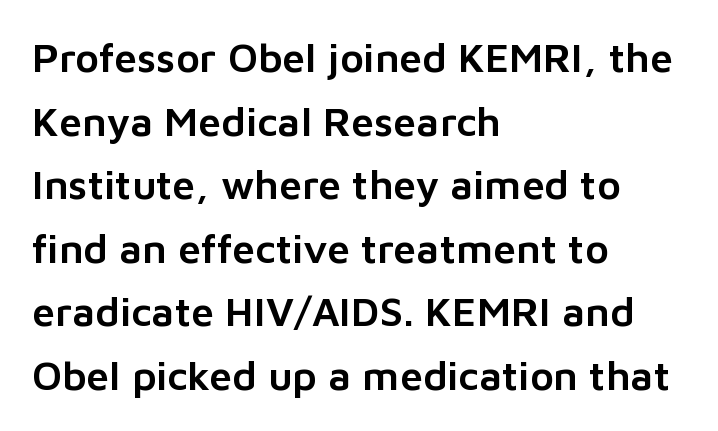
{"serif": "no", "italic": "no", "width": "normal", "stroke_contrast": "low", "x_height": "medium", "monospaced": "no", "underline": "no", "align": "left", "line_spacing": "normal", "line_spacing_ratio": 1.55, "letter_spacing": "normal", "letter_spacing_em": 0.0, "glyph_px": 41}
